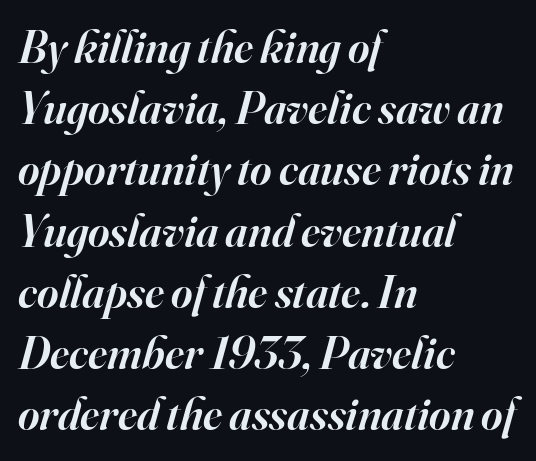
Compared with typical body copy, the letter spacing here is the same. The baseline area is clear. Looks like regular typesetting: each glyph gets only the width it needs. If you drew a line through each stem, it would be angled.
